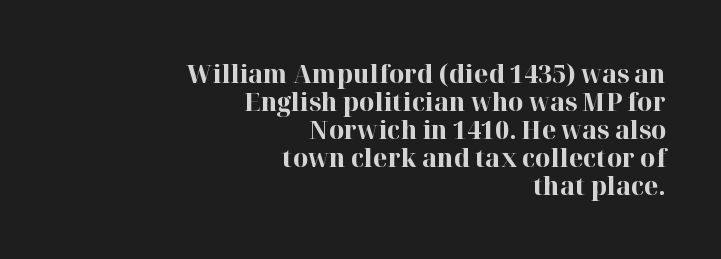
The image shows 26 px bold type, upright; set right-aligned, tight line spacing (1.08x), normal letter spacing, not underlined.
